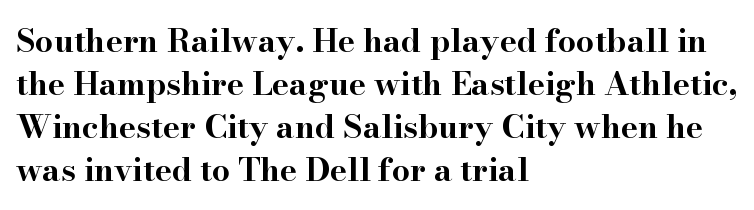
{"serif": "yes", "italic": "no", "bold": "yes", "weight": "bold", "width": "wide", "stroke_contrast": "high", "x_height": "small", "monospaced": "no", "underline": "no", "align": "left", "line_spacing": "normal", "line_spacing_ratio": 1.34, "letter_spacing": "normal", "letter_spacing_em": 0.0, "glyph_px": 32}
